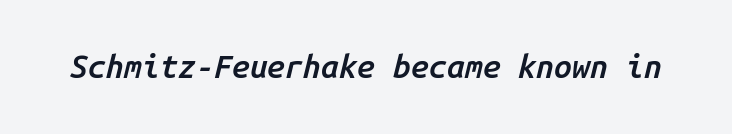
Q: Is the text bold? A: Semi-bold.
Q: Is the text italic (slanted)? A: Yes, it leans right by about 14 degrees.
Q: Is the text underlined? A: No.
Q: Is the spacing between letters normal or unusually wide? A: Normal.
Q: Width (condensed, normal, or wide)? A: Normal.
Q: Stroke contrast? A: Low.
Q: x-height? A: Medium.
Q: Monospaced? A: Yes.
